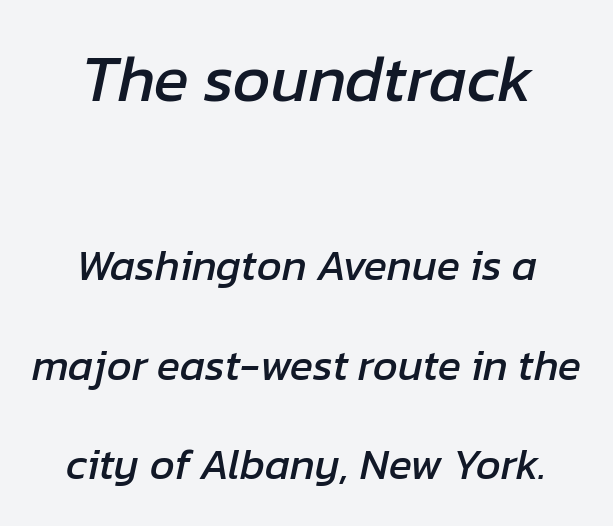
The image shows 65 px text type, italic (leaning right); set centered, loose line spacing (2.32x), normal letter spacing, not underlined; the first (top) block is 1.51x larger; low stroke contrast and a medium x-height.
